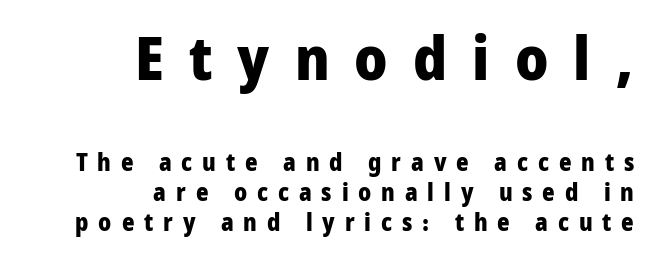
Q: Is the text bold? A: Yes.
Q: Is the text italic (slanted)? A: No, it is upright.
Q: Is the typeface a serif or a sans-serif typeface? A: Sans-serif.
Q: Is the text underlined? A: No.
Q: How is the paragraph aligned? A: Right-aligned.
Q: Is the spacing between letters normal or unusually wide? A: Unusually wide.
Q: Which block of text is set in a larger size, the first (top) or the second (bottom)? A: The first (top) one.
Q: Width (condensed, normal, or wide)? A: Normal.
Q: Stroke contrast? A: Low.
Q: x-height? A: Medium.
Q: Monospaced? A: No.
